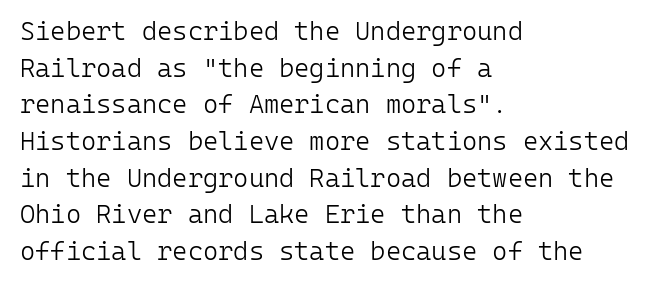
The image shows 26 px text type, upright; set left-aligned, normal line spacing (1.41x), normal letter spacing, not underlined.
